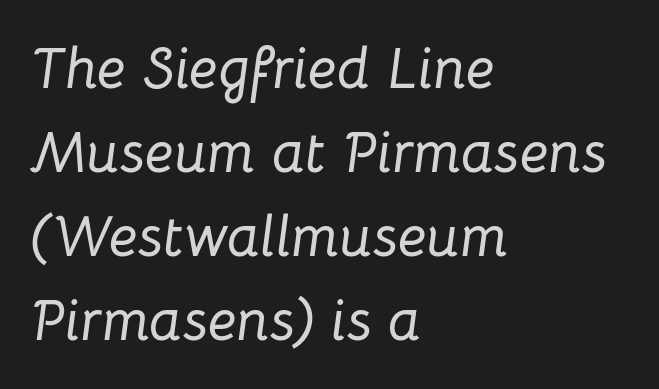
The image shows 58 px text type, italic (leaning right); set left-aligned, normal line spacing (1.45x), normal letter spacing, not underlined; low stroke contrast and a medium x-height.
